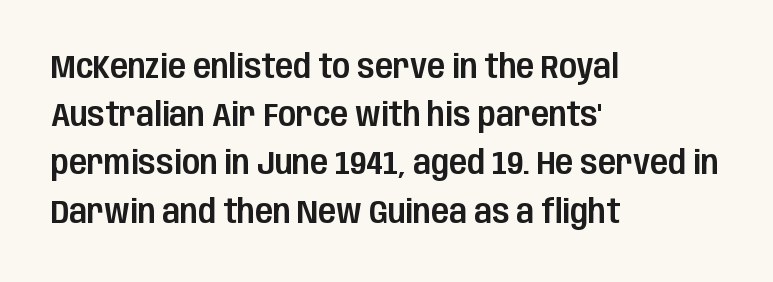
Q: Is the text italic (slanted)? A: No, it is upright.
Q: Is the typeface a serif or a sans-serif typeface? A: Sans-serif.
Q: Is the text underlined? A: No.
Q: How is the paragraph aligned? A: Left-aligned.
Q: Is the spacing between letters normal or unusually wide? A: Normal.
Q: Is the spacing between lines tight, normal or loose? A: Normal.
Q: Width (condensed, normal, or wide)? A: Condensed.
Q: Stroke contrast? A: Low.
Q: x-height? A: Large.
Q: Monospaced? A: No.
